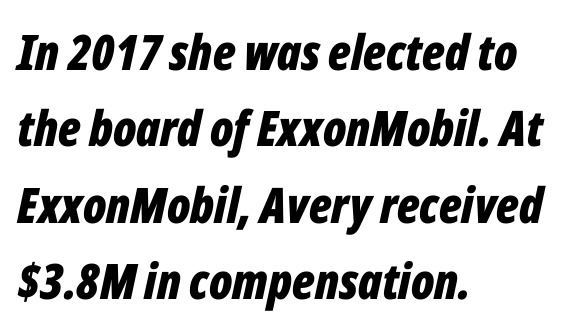
{"italic": "yes", "lean": "right", "slant_degrees": 12, "bold": "yes", "weight": "bold", "width": "condensed", "stroke_contrast": "low", "x_height": "medium", "monospaced": "no", "underline": "no", "align": "left", "line_spacing": "normal", "line_spacing_ratio": 1.56, "letter_spacing": "normal", "letter_spacing_em": 0.0, "glyph_px": 49}
